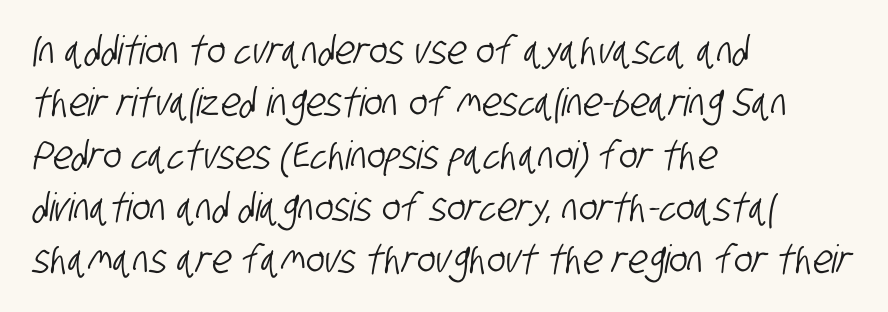
Notice how descenders clear the ascenders below comfortably — that's standard leading. You could not count columns in this text — the font is proportionally spaced. Nope, no serifs anywhere on these letters. Characters follow at the spacing the type designer built in.
